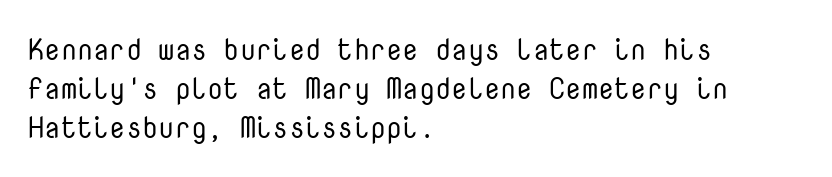
{"serif": "no", "italic": "no", "bold": "no", "weight": "regular", "width": "normal", "stroke_contrast": "low", "x_height": "medium", "monospaced": "yes", "underline": "no", "align": "left", "line_spacing": "normal", "line_spacing_ratio": 1.35, "letter_spacing": "normal", "letter_spacing_em": 0.0, "glyph_px": 29}
